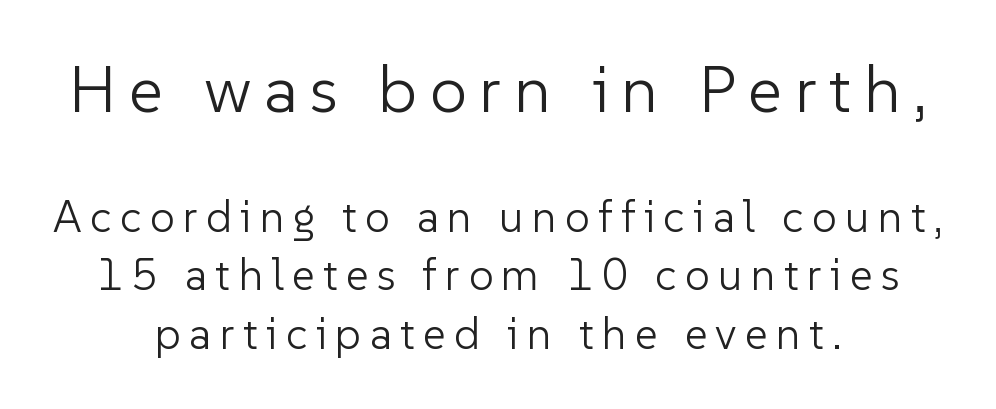
The image shows 66 px light sans-serif type, upright; set centered, normal line spacing (1.33x), not underlined; the first (top) block is 1.5x larger; low stroke contrast and a medium x-height.
